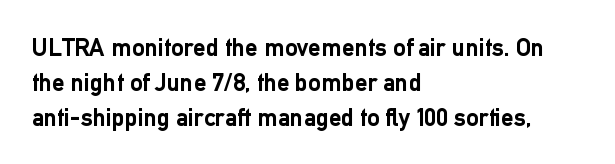
{"italic": "no", "bold": "yes", "underline": "no", "align": "left", "line_spacing": "normal", "line_spacing_ratio": 1.4, "letter_spacing": "normal", "letter_spacing_em": 0.0, "glyph_px": 25}
